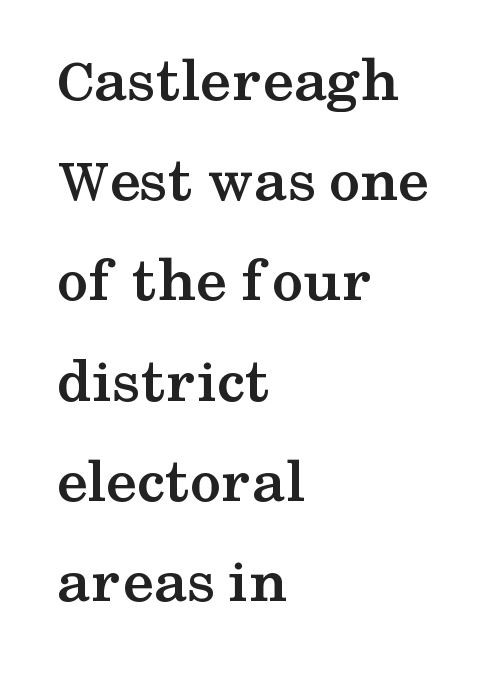
The image shows 63 px semibold, wide serif type, upright; set left-aligned, normal line spacing (1.59x), normal letter spacing, not underlined; medium stroke contrast and a medium x-height.
